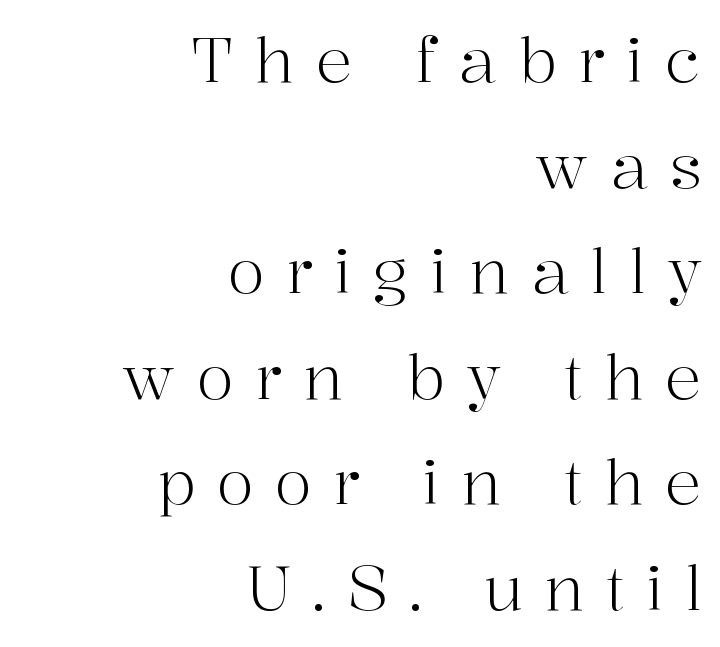
Someone cranked the tracking dial way up on this one. Rule under the text: the space is simply empty. The typeface has the unassuming heft of standard copy or less. The typography opts for an upright posture over an oblique one.
